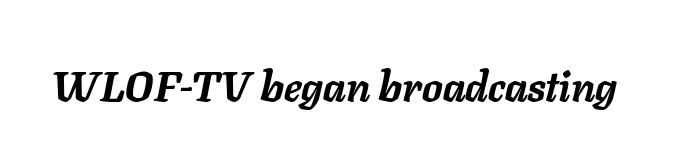
Compared with ordinary roman type, these characters are visibly tilted. Notice how thick the strokes are: this is what a full bold looks like. Look at the tracking — it's just the regular setting, nothing added. Looks like regular typesetting: each glyph gets only the width it needs. Clear beneath every line of the passage.
